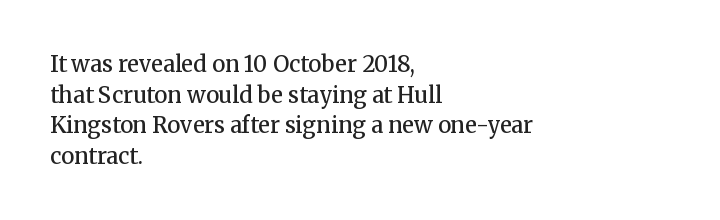
Q: Is the text bold? A: Semi-bold.
Q: Is the text italic (slanted)? A: No, it is upright.
Q: Is the text underlined? A: No.
Q: How is the paragraph aligned? A: Left-aligned.
Q: Is the spacing between letters normal or unusually wide? A: Normal.
Q: Is the spacing between lines tight, normal or loose? A: Normal.
